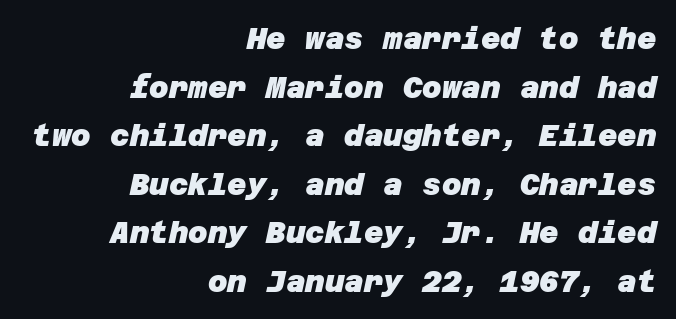
{"serif": "no", "bold": "yes", "weight": "heavy", "width": "normal", "stroke_contrast": "low", "x_height": "large", "underline": "no", "align": "right", "line_spacing": "normal", "line_spacing_ratio": 1.62, "letter_spacing": "normal", "letter_spacing_em": 0.0, "glyph_px": 30}
